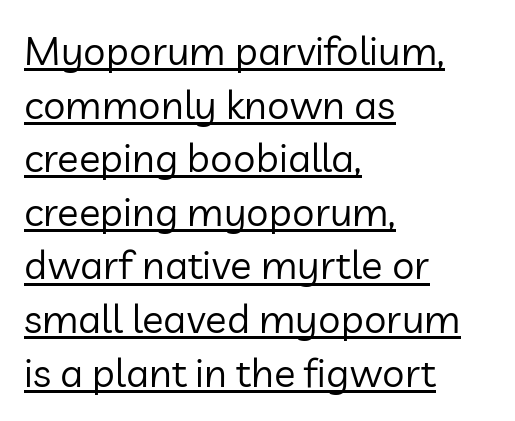
Q: Is the text bold? A: No.
Q: Is the text italic (slanted)? A: No, it is upright.
Q: Is the typeface a serif or a sans-serif typeface? A: Sans-serif.
Q: Is the text underlined? A: Yes.
Q: How is the paragraph aligned? A: Left-aligned.
Q: Is the spacing between letters normal or unusually wide? A: Normal.
Q: Is the spacing between lines tight, normal or loose? A: Normal.
Q: Width (condensed, normal, or wide)? A: Normal.
Q: Stroke contrast? A: Low.
Q: x-height? A: Medium.
Q: Monospaced? A: No.
